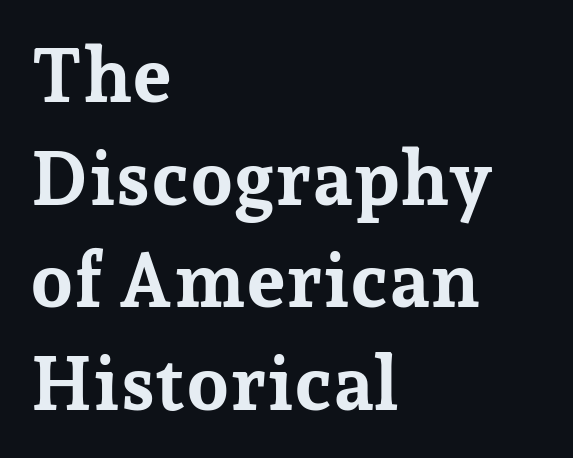
{"serif": "yes", "italic": "no", "bold": "yes", "weight": "bold", "width": "normal", "stroke_contrast": "low", "x_height": "medium", "monospaced": "no", "underline": "no", "align": "left", "line_spacing": "normal", "line_spacing_ratio": 1.35, "letter_spacing": "normal", "letter_spacing_em": 0.0, "glyph_px": 76}
